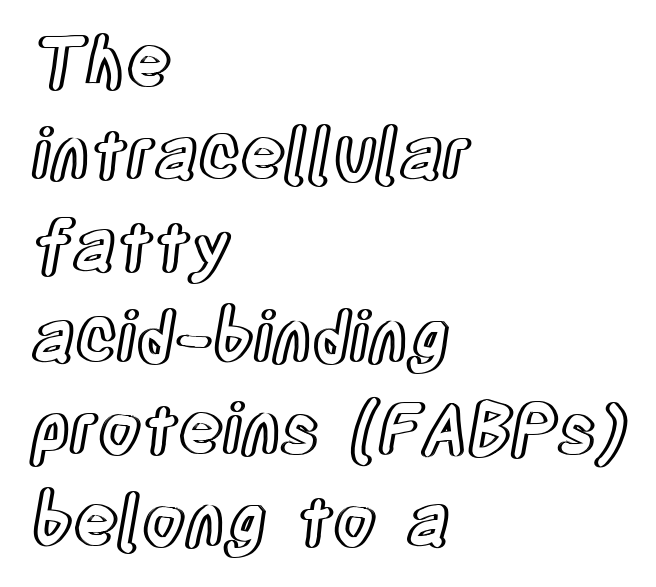
Q: Is the text italic (slanted)? A: Yes.
Q: Is the text underlined? A: No.
Q: How is the paragraph aligned? A: Left-aligned.
Q: Is the spacing between letters normal or unusually wide? A: Normal.
Q: Is the spacing between lines tight, normal or loose? A: Normal.
Q: Width (condensed, normal, or wide)? A: Condensed.
Q: x-height? A: Large.
Q: Monospaced? A: No.
